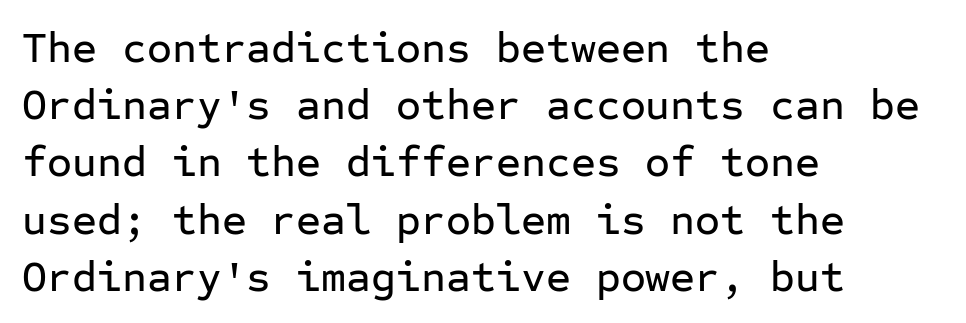
The image shows 43 px sans-serif type, upright, monospaced; set left-aligned, normal line spacing (1.33x), normal letter spacing, not underlined; low stroke contrast and a medium x-height.
